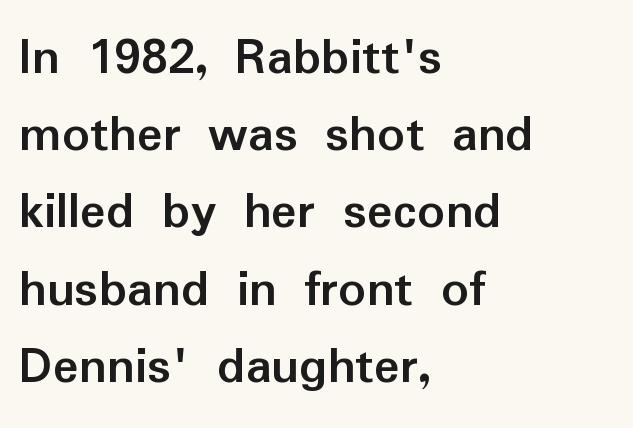
Q: Is the text bold? A: Yes.
Q: Is the text italic (slanted)? A: No, it is upright.
Q: Is the typeface a serif or a sans-serif typeface? A: Sans-serif.
Q: Is the text underlined? A: No.
Q: How is the paragraph aligned? A: Left-aligned.
Q: Is the spacing between letters normal or unusually wide? A: Normal.
Q: Is the spacing between lines tight, normal or loose? A: Normal.
Q: Width (condensed, normal, or wide)? A: Normal.
Q: Stroke contrast? A: Low.
Q: x-height? A: Medium.
Q: Monospaced? A: No.
